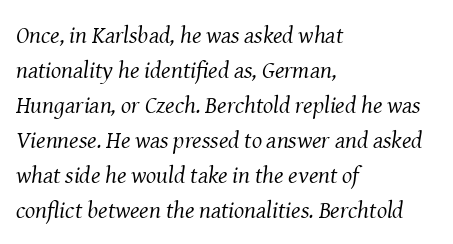
Q: Is the text bold? A: No.
Q: Is the text italic (slanted)? A: Yes, it leans right by about 8 degrees.
Q: Is the text underlined? A: No.
Q: How is the paragraph aligned? A: Left-aligned.
Q: Is the spacing between letters normal or unusually wide? A: Normal.
Q: Is the spacing between lines tight, normal or loose? A: Normal.
